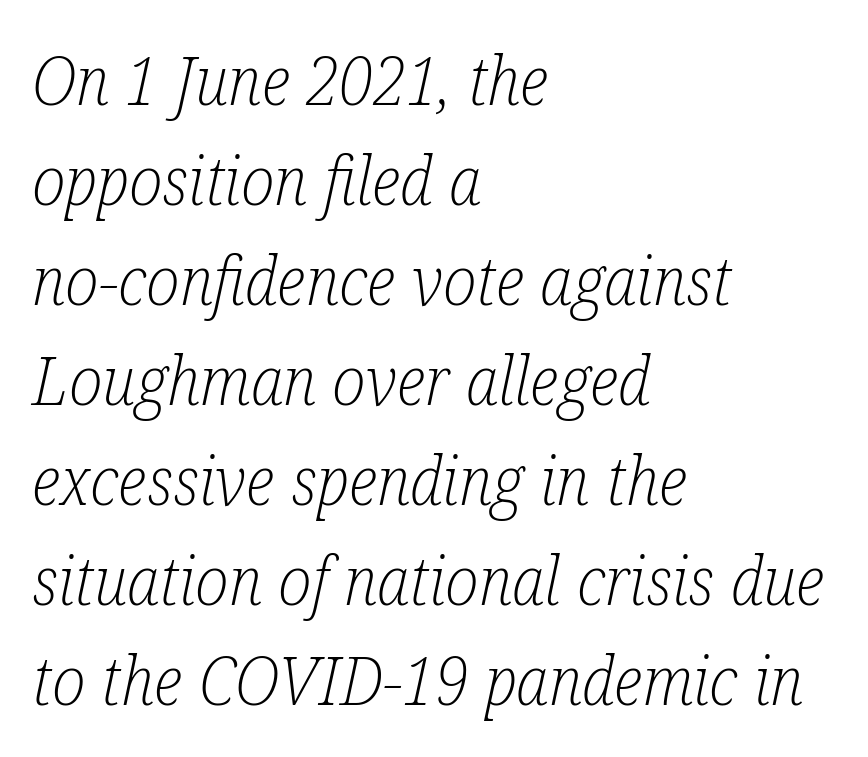
{"serif": "yes", "italic": "yes", "lean": "right", "slant_degrees": 12, "bold": "no", "weight": "light", "width": "condensed", "stroke_contrast": "low", "x_height": "medium", "monospaced": "no", "underline": "no", "align": "left", "line_spacing": "normal", "line_spacing_ratio": 1.47, "letter_spacing": "normal", "letter_spacing_em": 0.0, "glyph_px": 68}
